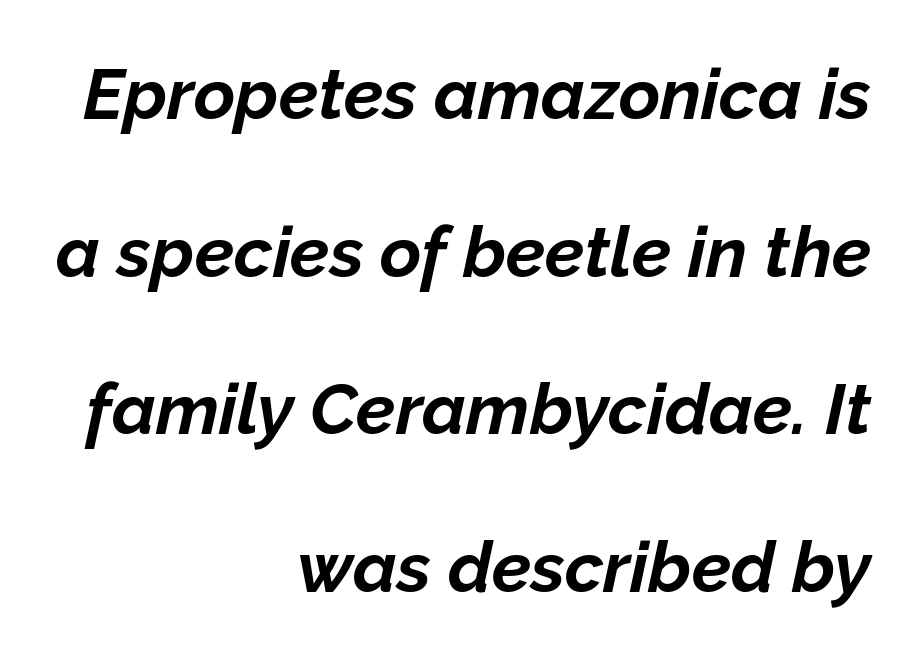
The image shows 71 px bold type, italic (leaning right); set right-aligned, loose line spacing (2.22x), normal letter spacing, not underlined; low stroke contrast and a medium x-height.
